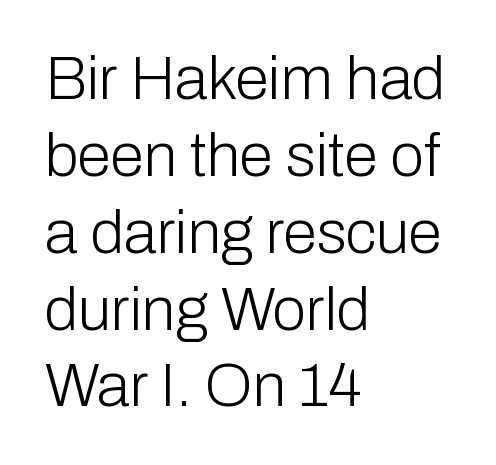
Observe the absence of serifs on each vertical stroke in this sample. This sample has the flowing, uneven cadence of proportional lettering. In terms of leading, this rendering sits right in the middle. Between one letter and the next there's only the usual sliver of space. The weight would be labelled regular, book, light, or lighter still. The baseline area is clear.
